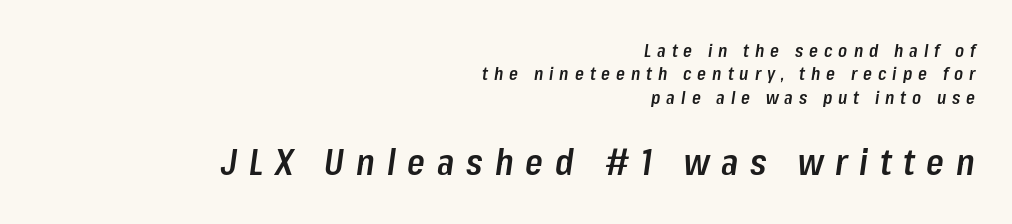
The specimen omits any rule beneath the text block's lines. Semibold letterforms, between regular and bold. Leading matches the norm, producing a regular column. Horizontal alignment here is rightward, an uncommon choice for prose. A student would notice the bottom passage is typeset larger than what precedes it. The glyphs look as if they've been sheared to an angle.
